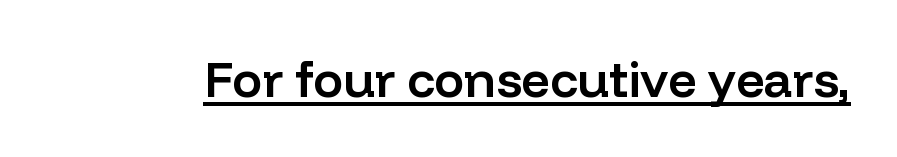
{"serif": "no", "italic": "no", "bold": "semi", "weight": "semibold", "width": "normal", "stroke_contrast": "low", "x_height": "medium", "monospaced": "no", "underline": "yes", "letter_spacing": "normal", "letter_spacing_em": 0.0, "glyph_px": 50}
